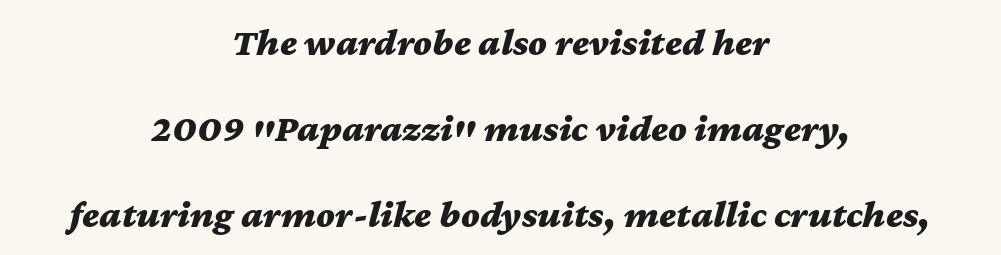
The letters are bold, with thick, heavy strokes. Only glyphs here, with clear space below each row. Casual observation: everything's sitting right in the middle. Between one letter and the next there's only the usual sliver of space. Here the designer chose a conventional face with non-uniform glyph widths.
